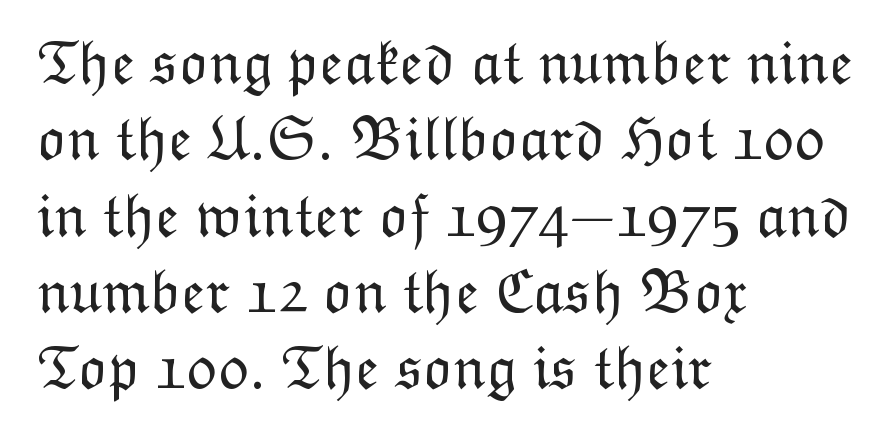
Only glyphs here, with clear space below each row. Does the lettering tilt? It doesn't — this is upright. A typesetter would call this proportional, since set widths differ per character. A light-to-regular cut is what we see here.
